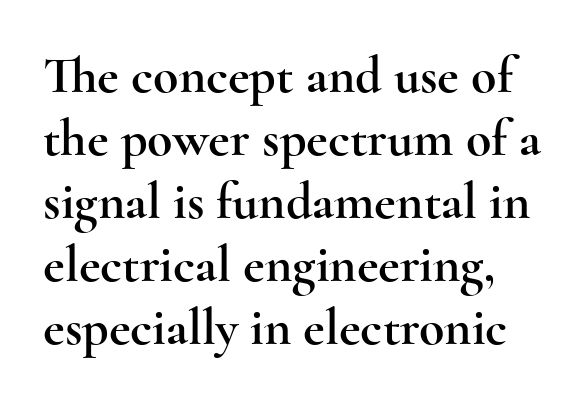
{"serif": "yes", "italic": "no", "width": "wide", "x_height": "small", "monospaced": "no", "underline": "no", "line_spacing_ratio": 1.21, "letter_spacing": "normal", "letter_spacing_em": 0.0, "glyph_px": 52}
